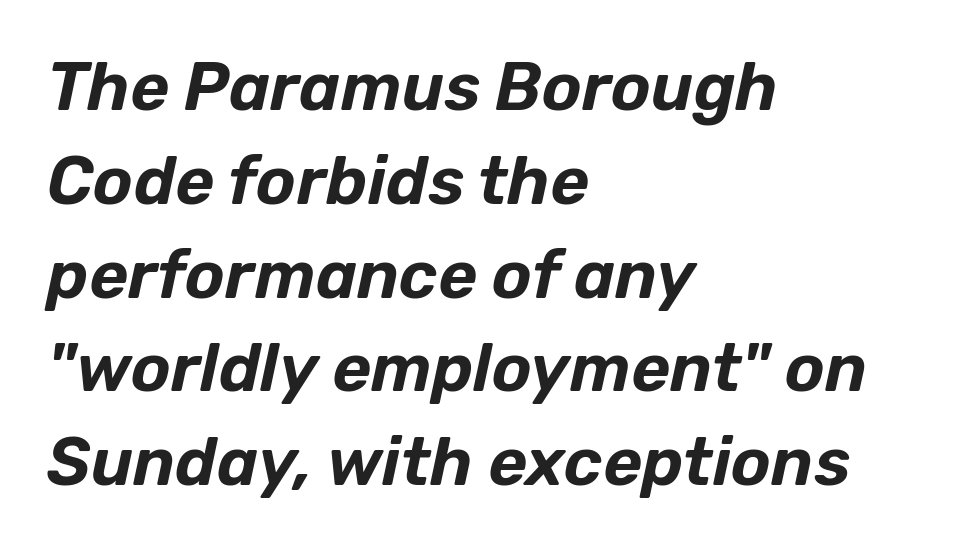
Q: Is the text italic (slanted)? A: Yes, it leans right by about 12 degrees.
Q: Is the text underlined? A: No.
Q: How is the paragraph aligned? A: Left-aligned.
Q: Is the spacing between letters normal or unusually wide? A: Normal.
Q: Is the spacing between lines tight, normal or loose? A: Normal.
Q: Width (condensed, normal, or wide)? A: Normal.
Q: Stroke contrast? A: Low.
Q: x-height? A: Medium.
Q: Monospaced? A: No.
